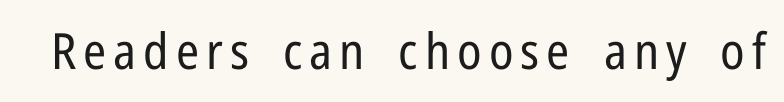
Regarding serifs, this sample does without them. Weight: regular or lighter. Each row of text sits above clean, open space. Each letter keeps its own natural width here, so spacing adapts to shape.
